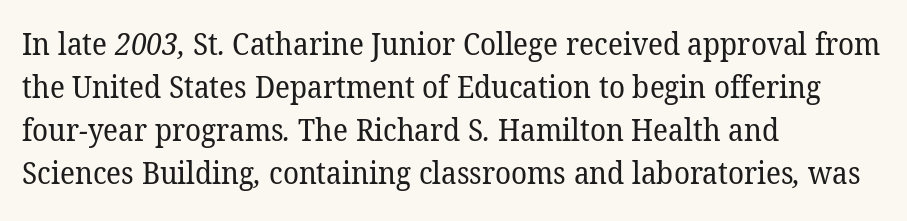
Words float on clear page, feet unadorned. Note the varied advance widths — an 'i' is clearly narrower than an 'm'. There is no visible air inserted between adjacent glyphs. Caption: multi-line text, flush left, ragged right. Is the stroke heavy? The answer is a plain regular-or-lighter. Evenly set lines give the paragraph a standard silhouette.
